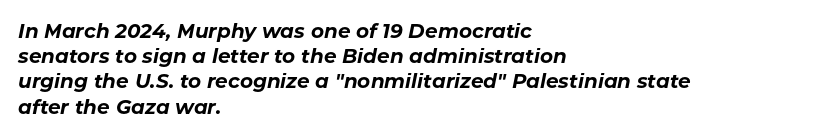
{"italic": "yes", "lean": "right", "slant_degrees": 11, "bold": "yes", "underline": "no", "align": "left", "line_spacing": "normal", "line_spacing_ratio": 1.26, "letter_spacing": "normal", "letter_spacing_em": 0.0, "glyph_px": 20}
